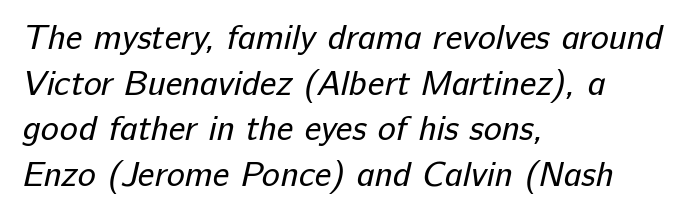
Q: Is the text bold? A: No.
Q: Is the typeface a serif or a sans-serif typeface? A: Sans-serif.
Q: Is the text underlined? A: No.
Q: How is the paragraph aligned? A: Left-aligned.
Q: Is the spacing between letters normal or unusually wide? A: Normal.
Q: Is the spacing between lines tight, normal or loose? A: Normal.
Q: Width (condensed, normal, or wide)? A: Normal.
Q: Stroke contrast? A: Low.
Q: x-height? A: Medium.
Q: Monospaced? A: No.
